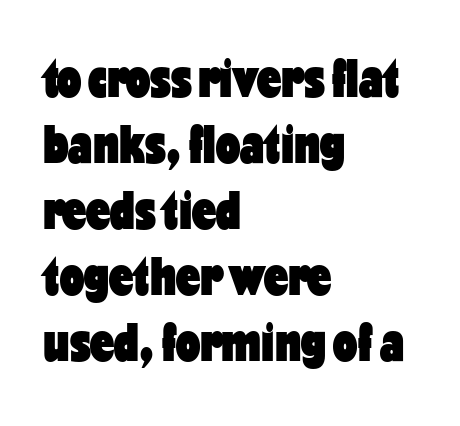
The image shows 54 px heavy, condensed sans-serif type, upright; set left-aligned, line spacing 1.22x, normal letter spacing, not underlined; low stroke contrast and a medium x-height.
